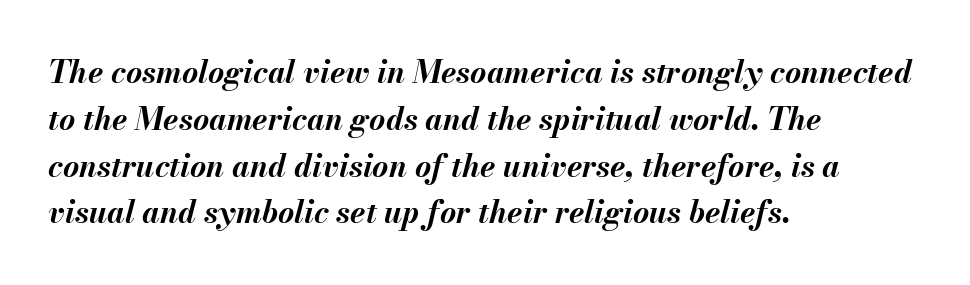
{"italic": "yes", "lean": "right", "slant_degrees": 13, "bold": "yes", "weight": "bold", "width": "normal", "stroke_contrast": "medium", "x_height": "small", "monospaced": "no", "underline": "no", "align": "left", "line_spacing": "normal", "line_spacing_ratio": 1.51, "letter_spacing": "normal", "letter_spacing_em": 0.0, "glyph_px": 31}
